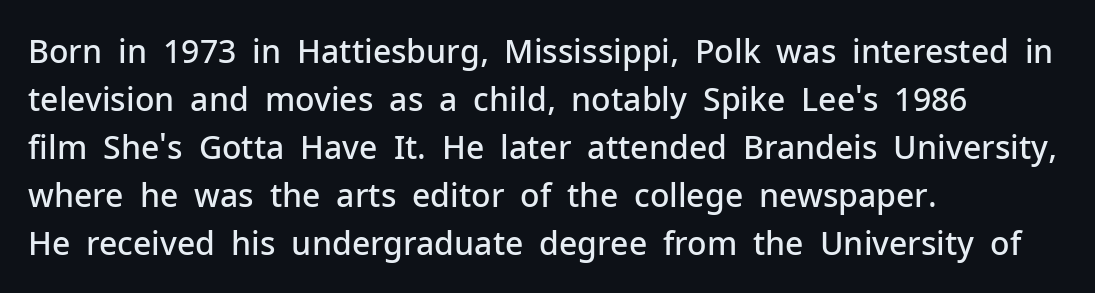
Q: Is the text bold? A: Semi-bold.
Q: Is the text italic (slanted)? A: No, it is upright.
Q: Is the typeface a serif or a sans-serif typeface? A: Sans-serif.
Q: Is the text underlined? A: No.
Q: How is the paragraph aligned? A: Left-aligned.
Q: Is the spacing between letters normal or unusually wide? A: Normal.
Q: Is the spacing between lines tight, normal or loose? A: Normal.
Q: Width (condensed, normal, or wide)? A: Normal.
Q: Stroke contrast? A: Low.
Q: x-height? A: Medium.
Q: Monospaced? A: No.
